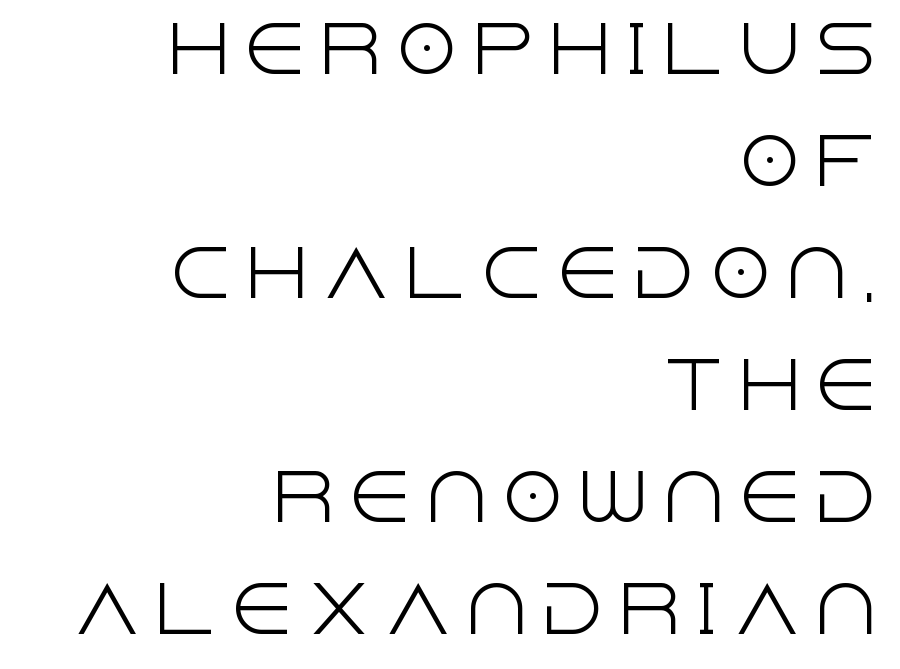
The image shows 64 px light sans-serif type, upright; set right-aligned, line spacing 1.75x, not underlined; a large x-height.
